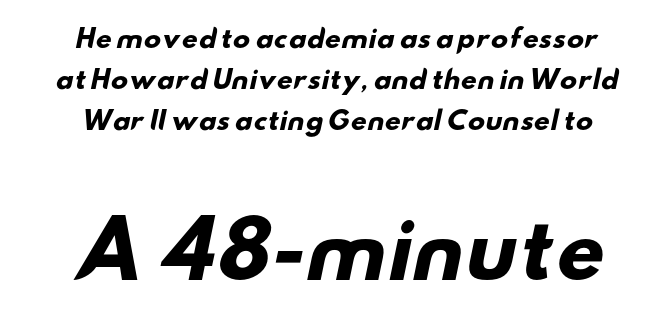
Regular leading. Letterform terminals end flat and unadorned throughout the passage. The area under the type is left untouched. The type is set solid horizontally, with unmodified tracking. The whitespace from short lines is split evenly between both sides.
